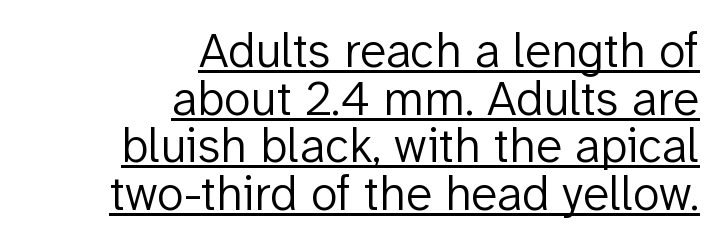
{"serif": "no", "italic": "no", "bold": "no", "weight": "light", "width": "normal", "stroke_contrast": "low", "x_height": "medium", "monospaced": "no", "underline": "yes", "align": "right", "line_spacing": "tight", "line_spacing_ratio": 0.97, "letter_spacing": "normal", "letter_spacing_em": 0.0, "glyph_px": 49}
